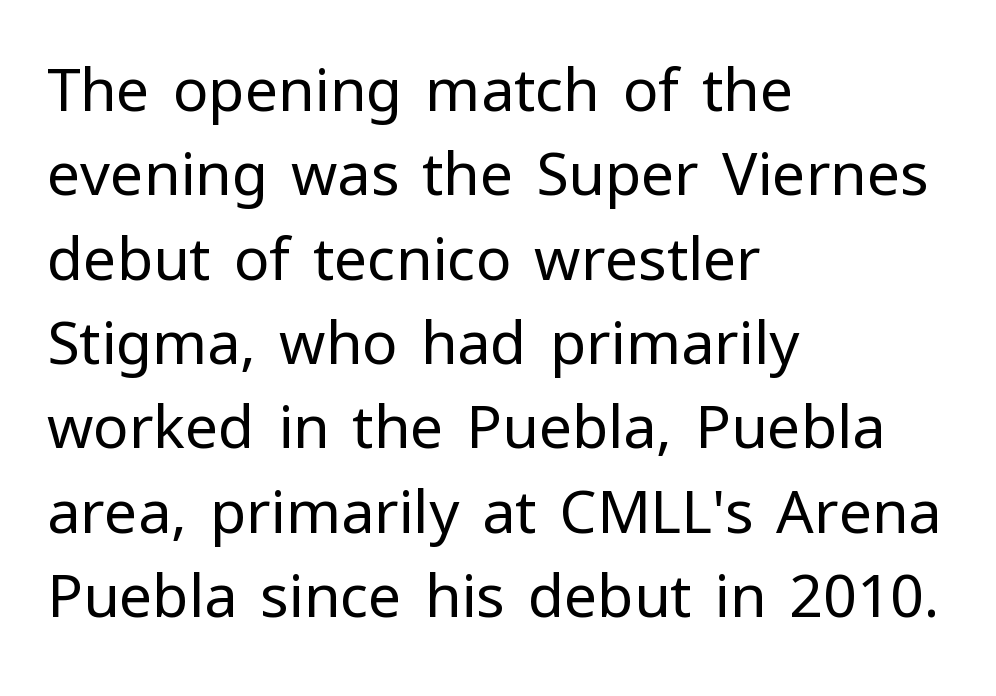
Q: Is the text bold? A: No.
Q: Is the text italic (slanted)? A: No, it is upright.
Q: Is the typeface a serif or a sans-serif typeface? A: Sans-serif.
Q: Is the text underlined? A: No.
Q: How is the paragraph aligned? A: Left-aligned.
Q: Is the spacing between letters normal or unusually wide? A: Normal.
Q: Is the spacing between lines tight, normal or loose? A: Normal.
Q: Width (condensed, normal, or wide)? A: Normal.
Q: Stroke contrast? A: Low.
Q: x-height? A: Medium.
Q: Monospaced? A: No.
